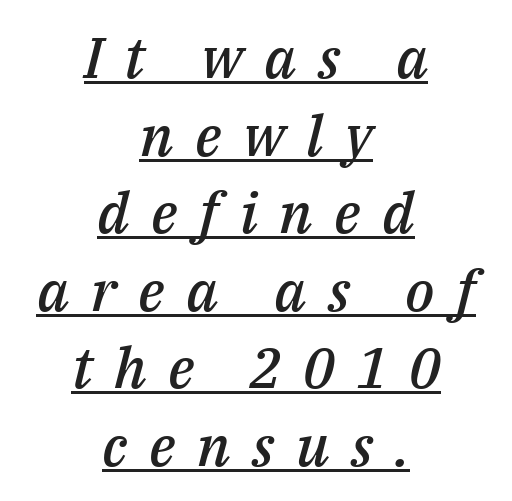
The image shows 57 px semibold type, italic (leaning right); set centered, normal line spacing (1.36x), unusually wide letter spacing (+0.38 em), underlined; medium stroke contrast and a medium x-height.
